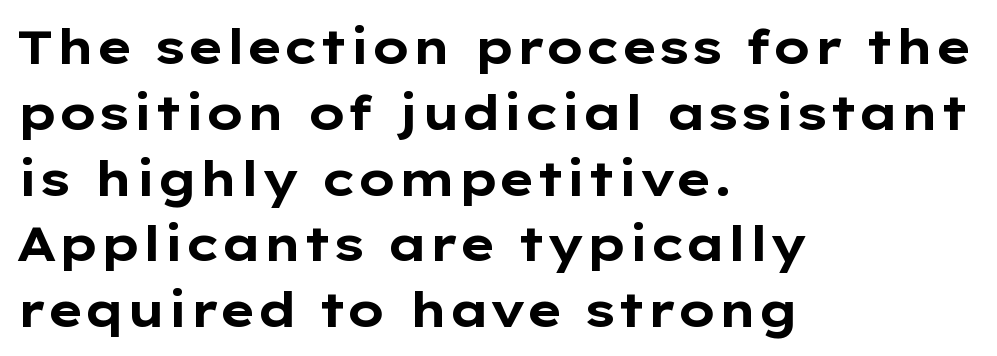
The image shows 48 px bold, wide sans-serif type, upright; set left-aligned, normal line spacing (1.37x), normal letter spacing, not underlined; low stroke contrast and a medium x-height.
